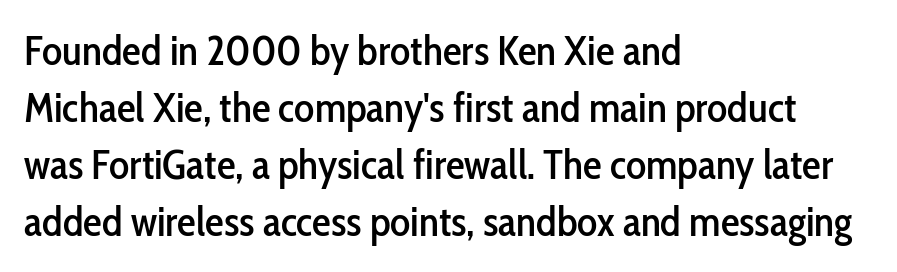
Q: Is the text italic (slanted)? A: No, it is upright.
Q: Is the typeface a serif or a sans-serif typeface? A: Sans-serif.
Q: Is the text underlined? A: No.
Q: How is the paragraph aligned? A: Left-aligned.
Q: Is the spacing between letters normal or unusually wide? A: Normal.
Q: Is the spacing between lines tight, normal or loose? A: Normal.
Q: Width (condensed, normal, or wide)? A: Condensed.
Q: Stroke contrast? A: Low.
Q: x-height? A: Medium.
Q: Monospaced? A: No.
